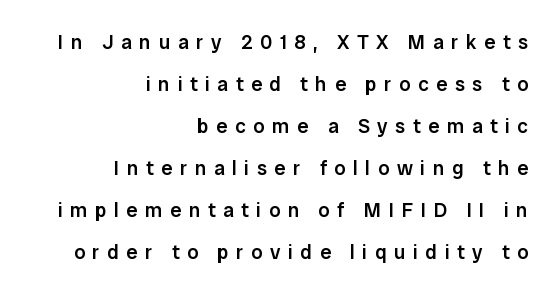
The image shows 20 px text type, upright; set right-aligned, loose line spacing (2.1x), unusually wide letter spacing (+0.38 em), not underlined.
